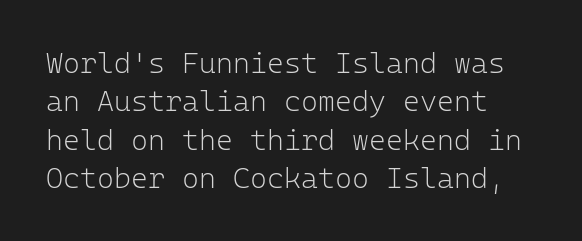
{"serif": "no", "italic": "no", "bold": "no", "weight": "light", "width": "normal", "stroke_contrast": "low", "x_height": "medium", "monospaced": "yes", "underline": "no", "line_spacing": "normal", "line_spacing_ratio": 1.32, "letter_spacing": "normal", "letter_spacing_em": 0.0, "glyph_px": 29}
